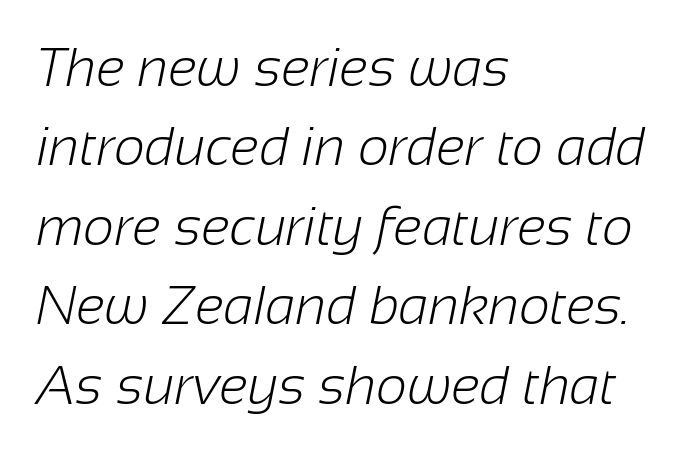
Q: Is the text bold? A: No.
Q: Is the typeface a serif or a sans-serif typeface? A: Sans-serif.
Q: Is the text underlined? A: No.
Q: How is the paragraph aligned? A: Left-aligned.
Q: Is the spacing between letters normal or unusually wide? A: Normal.
Q: Is the spacing between lines tight, normal or loose? A: Normal.
Q: Width (condensed, normal, or wide)? A: Normal.
Q: Stroke contrast? A: Low.
Q: x-height? A: Medium.
Q: Monospaced? A: No.
